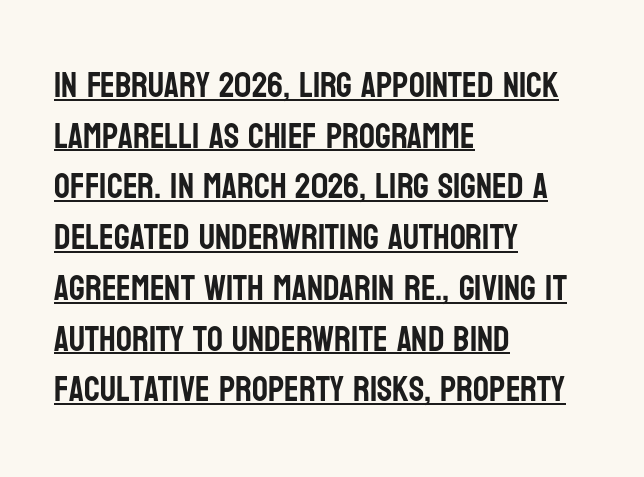
The sample's only ornament is a line tracing under the words. These lines are set flush left with a ragged right edge. Are there feet on the stems? There aren't — it's a sans. Posture: straight, roman, zero tilt.
